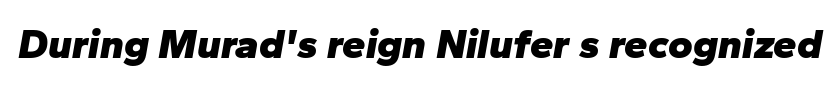
The glyphs have the mass of a bold cut. The passage shown is not underscored anywhere. Each letter keeps its own natural width here, so spacing adapts to shape. The rendering keeps characters at their native spacing. There's an unmistakable incline to the writing here.
